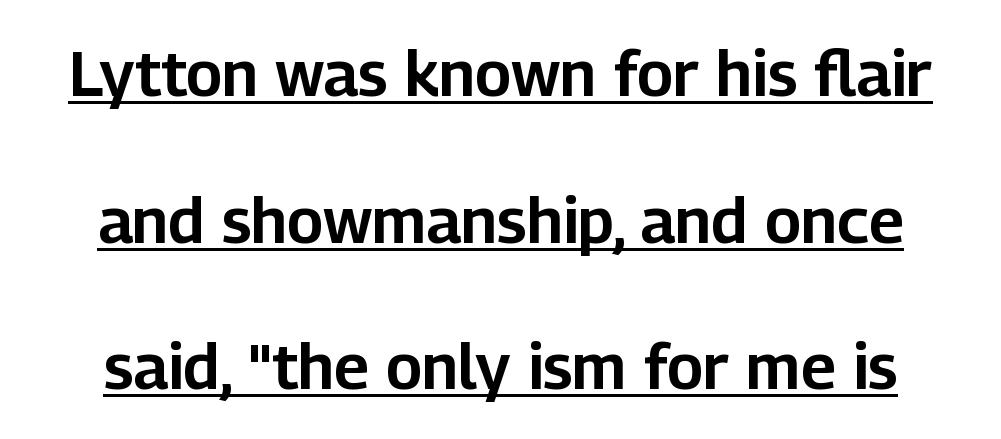
Q: Is the text italic (slanted)? A: No, it is upright.
Q: Is the typeface a serif or a sans-serif typeface? A: Sans-serif.
Q: Is the text underlined? A: Yes.
Q: Is the spacing between letters normal or unusually wide? A: Normal.
Q: Is the spacing between lines tight, normal or loose? A: Loose.
Q: Width (condensed, normal, or wide)? A: Normal.
Q: Stroke contrast? A: Low.
Q: x-height? A: Medium.
Q: Monospaced? A: No.
